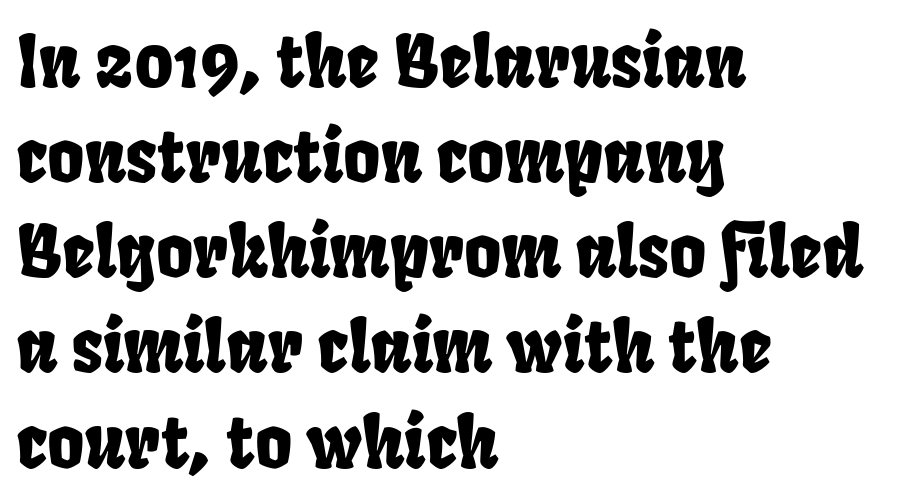
Q: Is the typeface a serif or a sans-serif typeface? A: Sans-serif.
Q: Is the text underlined? A: No.
Q: How is the paragraph aligned? A: Left-aligned.
Q: Is the spacing between letters normal or unusually wide? A: Normal.
Q: Is the spacing between lines tight, normal or loose? A: Normal.
Q: Width (condensed, normal, or wide)? A: Condensed.
Q: Stroke contrast? A: Low.
Q: x-height? A: Large.
Q: Monospaced? A: No.
